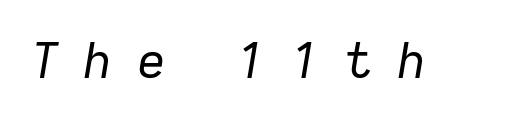
The image shows 49 px regular-weight type, italic (leaning right); set unusually wide letter spacing (+0.49 em), not underlined; low stroke contrast and a medium x-height.
